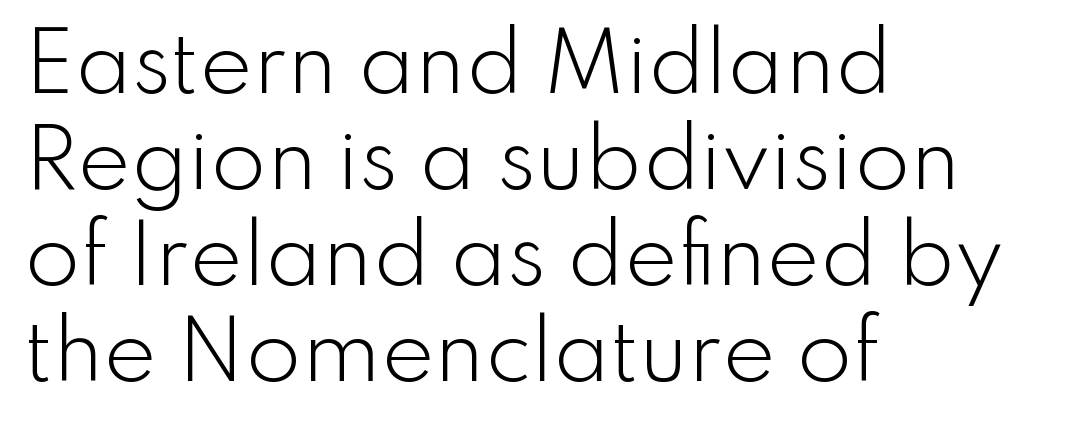
The image shows 80 px light sans-serif type, upright; set left-aligned, line spacing 1.2x, normal letter spacing, not underlined; low stroke contrast and a small x-height.
